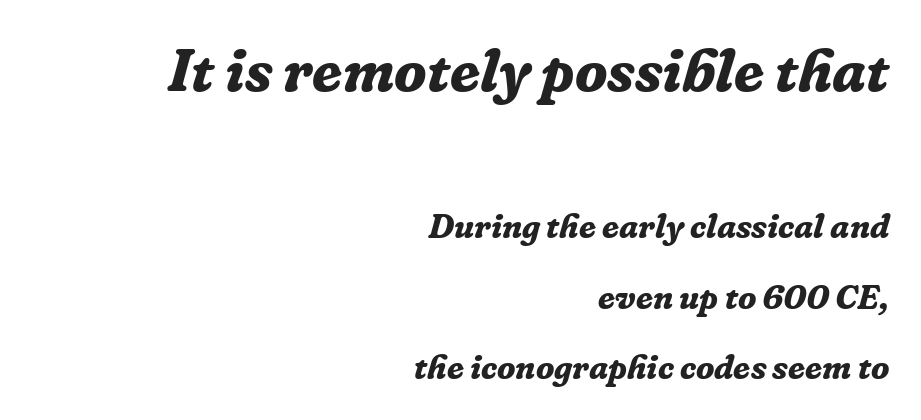
The image shows 60 px bold serif type, italic (leaning right); set right-aligned, loose line spacing (2.07x), normal letter spacing, not underlined; the first (top) block is 1.76x larger; low stroke contrast and a medium x-height.
